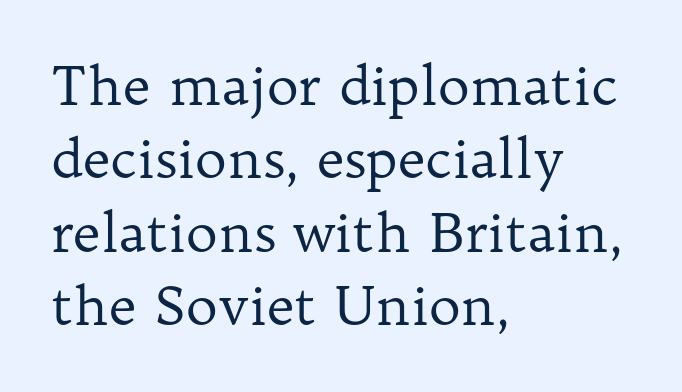
The image shows 54 px regular-weight serif type, upright; set left-aligned, normal line spacing (1.36x), normal letter spacing, not underlined; low stroke contrast and a medium x-height.
